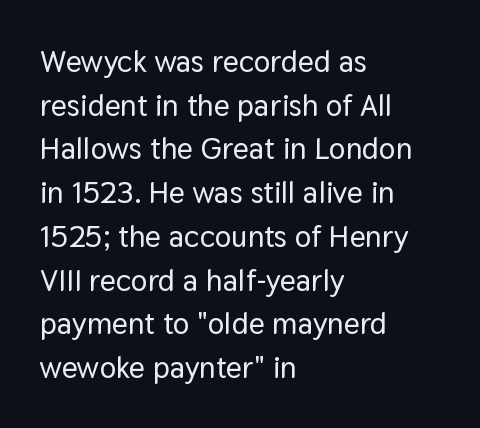
{"serif": "no", "italic": "no", "width": "normal", "stroke_contrast": "low", "x_height": "medium", "monospaced": "no", "underline": "no", "align": "left", "line_spacing": "normal", "line_spacing_ratio": 1.41, "letter_spacing": "normal", "letter_spacing_em": 0.0, "glyph_px": 31}
